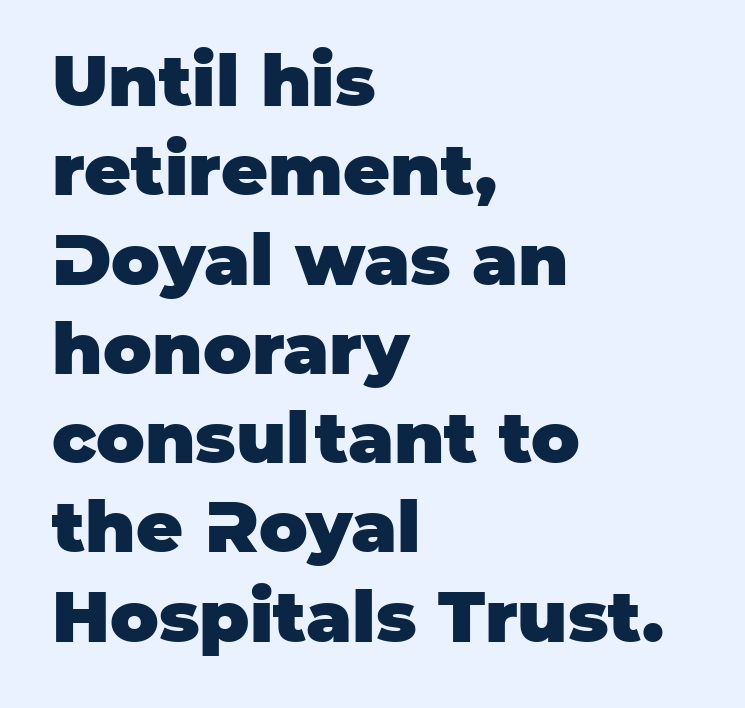
This rendering features lettering with no underline. You could not count columns in this text — the font is proportionally spaced. Casual observation: everything's shoved over to the left. Caption: standard tracking, unaltered. The typeface chosen for these lines omits serifs.
